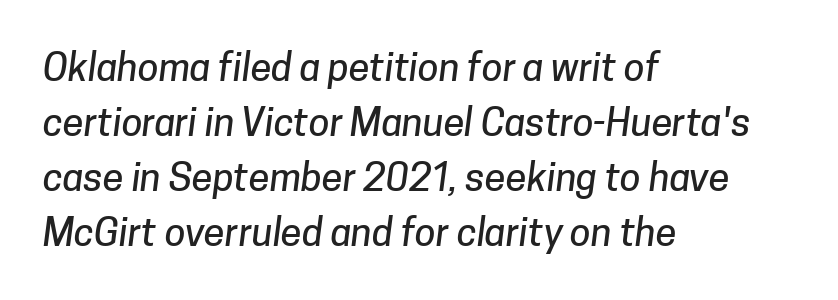
{"serif": "no", "width": "normal", "stroke_contrast": "low", "x_height": "medium", "monospaced": "no", "underline": "no", "align": "left", "line_spacing": "normal", "line_spacing_ratio": 1.45, "letter_spacing": "normal", "letter_spacing_em": 0.0, "glyph_px": 38}
